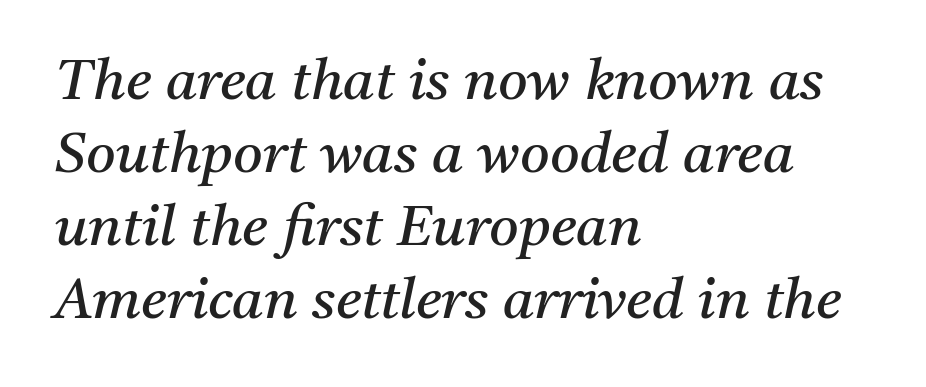
Think of a printed novel: that variable character pitch is what you see here. Quick note: italic. The rag falls on the right side of this text block. Horizontal bands of white between lines are of average thickness.
